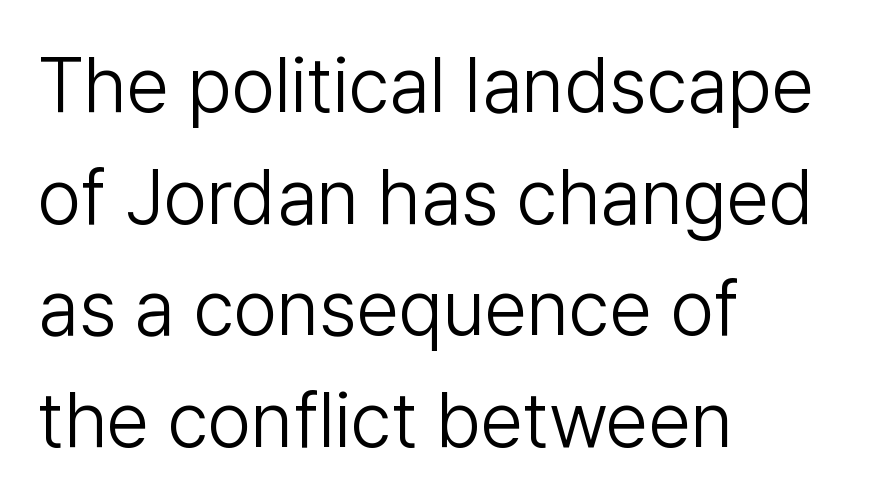
Q: Is the text bold? A: No.
Q: Is the text italic (slanted)? A: No, it is upright.
Q: Is the typeface a serif or a sans-serif typeface? A: Sans-serif.
Q: Is the text underlined? A: No.
Q: How is the paragraph aligned? A: Left-aligned.
Q: Is the spacing between letters normal or unusually wide? A: Normal.
Q: Is the spacing between lines tight, normal or loose? A: Normal.
Q: Width (condensed, normal, or wide)? A: Normal.
Q: Stroke contrast? A: Low.
Q: x-height? A: Medium.
Q: Monospaced? A: No.
